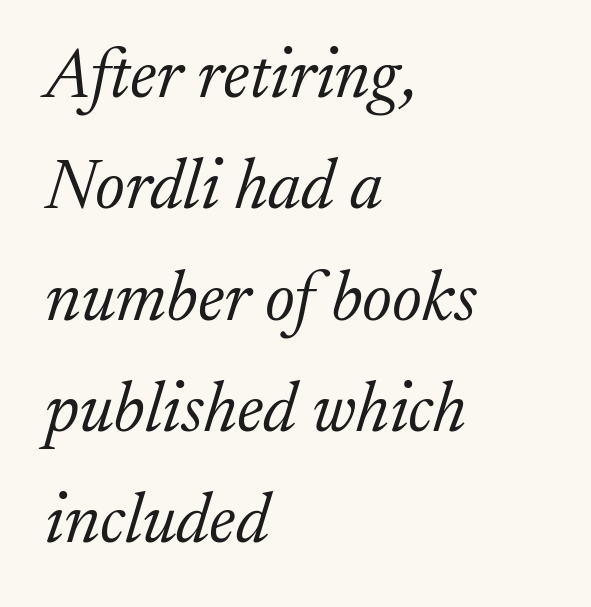
{"serif": "yes", "italic": "yes", "lean": "right", "slant_degrees": 17, "bold": "no", "weight": "light", "width": "normal", "stroke_contrast": "low", "x_height": "medium", "monospaced": "no", "underline": "no", "align": "left", "line_spacing": "normal", "line_spacing_ratio": 1.59, "letter_spacing": "normal", "letter_spacing_em": 0.0, "glyph_px": 70}
